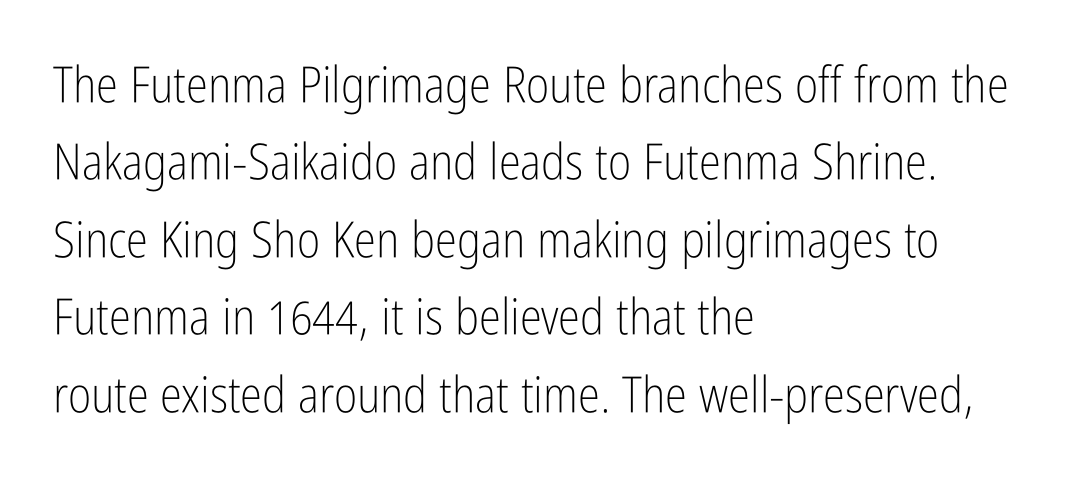
Q: Is the text bold? A: No.
Q: Is the text italic (slanted)? A: No, it is upright.
Q: Is the typeface a serif or a sans-serif typeface? A: Sans-serif.
Q: Is the text underlined? A: No.
Q: How is the paragraph aligned? A: Left-aligned.
Q: Is the spacing between letters normal or unusually wide? A: Normal.
Q: Is the spacing between lines tight, normal or loose? A: Normal.
Q: Width (condensed, normal, or wide)? A: Condensed.
Q: Stroke contrast? A: Low.
Q: x-height? A: Medium.
Q: Monospaced? A: No.
